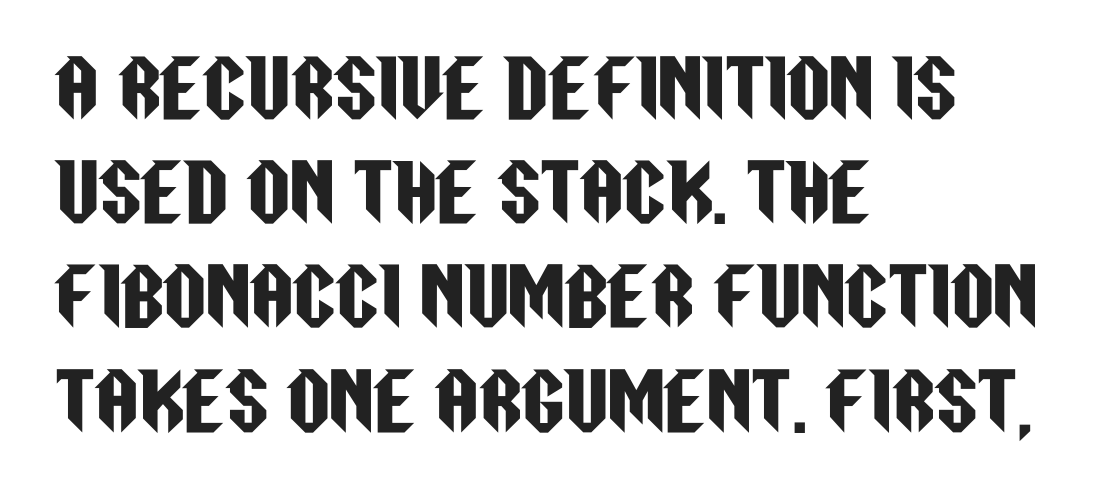
Classification — sans serif. Unlike italic type, these characters show no tilt at all. Reading down the column, the eye jumps a familiar distance to each next line. The passage is arranged the way most books set body copy — flush left. The rendering keeps characters at their native spacing. Here the designer chose a conventional face with non-uniform glyph widths.
